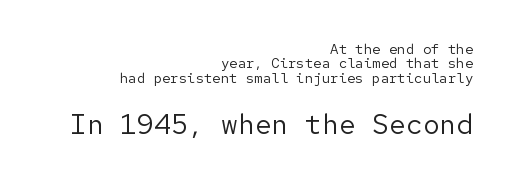
{"serif": "no", "italic": "no", "bold": "no", "weight": "regular", "width": "normal", "stroke_contrast": "low", "x_height": "medium", "underline": "no", "align": "right", "line_spacing": "tight", "line_spacing_ratio": 1.03, "letter_spacing": "normal", "letter_spacing_em": 0.0, "larger_block": "second", "size_ratio": 2.0, "glyph_px": 28}
